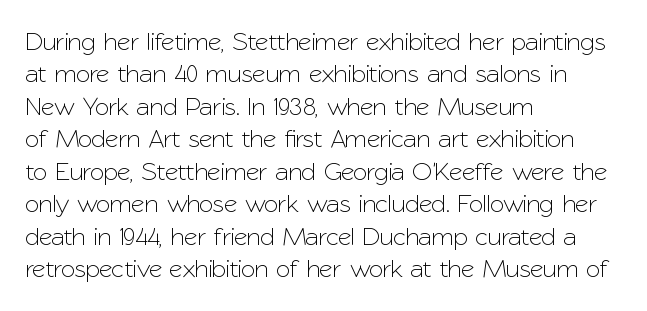
{"italic": "no", "underline": "no", "align": "left", "line_spacing": "normal", "line_spacing_ratio": 1.25, "letter_spacing": "normal", "letter_spacing_em": 0.0, "glyph_px": 26}
